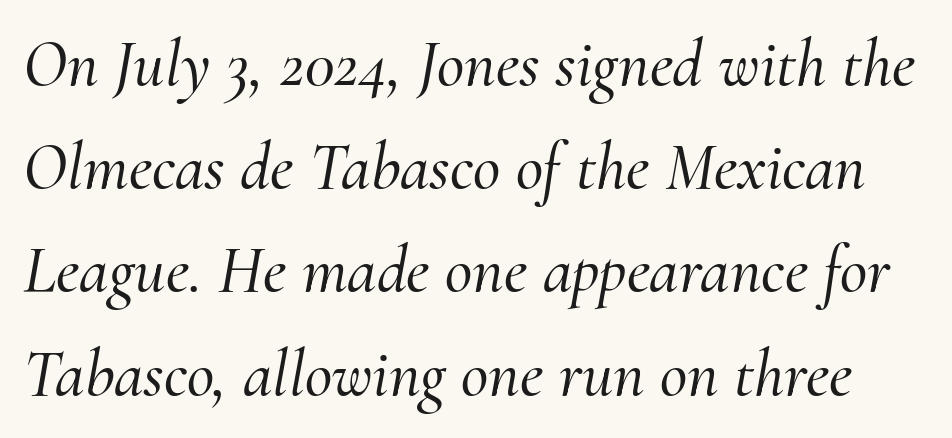
The image shows 67 px serif type, italic (leaning right); set normal line spacing (1.54x), normal letter spacing, not underlined; medium stroke contrast and a small x-height.
